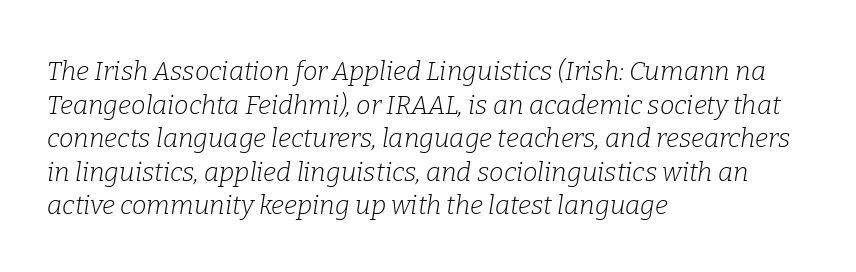
Baseline-to-baseline distance is the conventional proportion of letter height. The ragged edge is on the right, which tells us the setting is flush left. Compared with typical body copy, the letter spacing here is the same. Nothing heavy about these letters — not bold at all.
